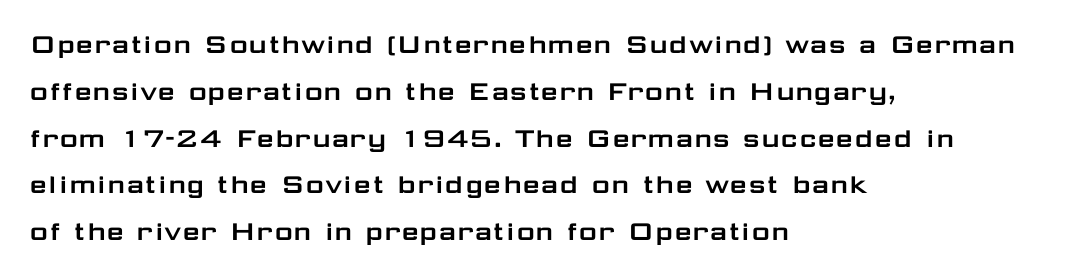
The image shows 31 px wide sans-serif type, upright; set left-aligned, normal line spacing (1.51x), normal letter spacing, not underlined; low stroke contrast and a medium x-height.
